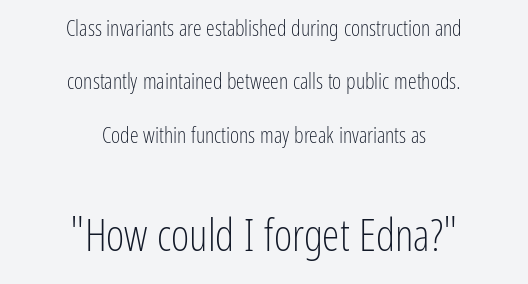
{"serif": "no", "italic": "no", "bold": "no", "weight": "light", "width": "condensed", "stroke_contrast": "low", "x_height": "medium", "monospaced": "no", "underline": "no", "align": "center", "line_spacing": "loose", "line_spacing_ratio": 2.43, "letter_spacing": "normal", "letter_spacing_em": 0.0, "larger_block": "second", "size_ratio": 2.0, "glyph_px": 44}
